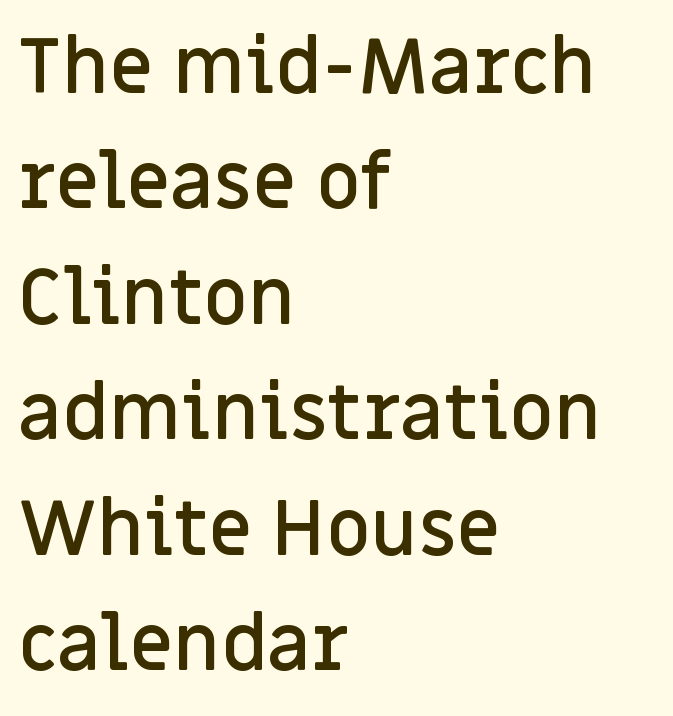
The image shows 77 px semibold sans-serif type, upright; set left-aligned, normal line spacing (1.5x), normal letter spacing, not underlined; low stroke contrast and a large x-height.
